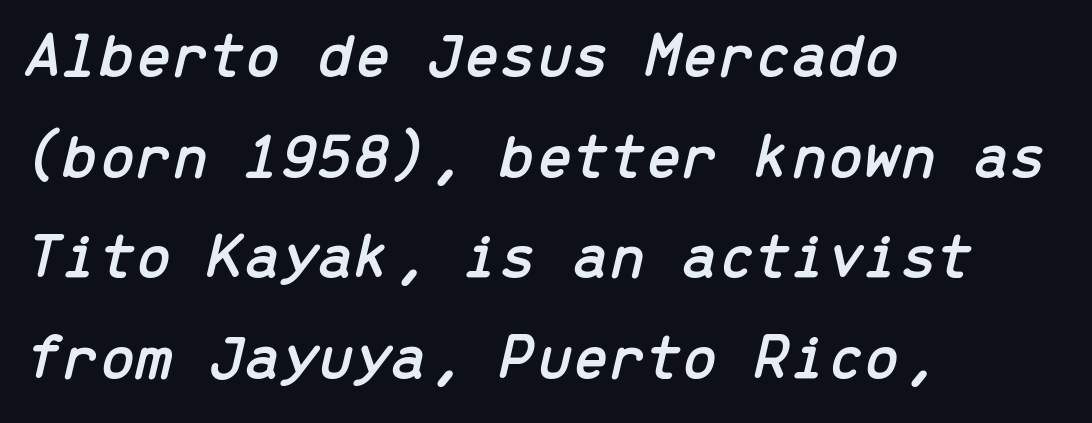
Q: Is the text italic (slanted)? A: Yes, it leans right by about 13 degrees.
Q: Is the text underlined? A: No.
Q: How is the paragraph aligned? A: Left-aligned.
Q: Is the spacing between letters normal or unusually wide? A: Normal.
Q: Is the spacing between lines tight, normal or loose? A: Normal.
Q: Width (condensed, normal, or wide)? A: Normal.
Q: Stroke contrast? A: Low.
Q: x-height? A: Medium.
Q: Monospaced? A: Yes.
